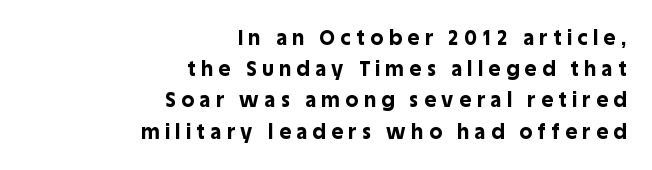
The image shows 20 px bold type, upright; set right-aligned, normal line spacing (1.56x), unusually wide letter spacing (+0.29 em), not underlined.
